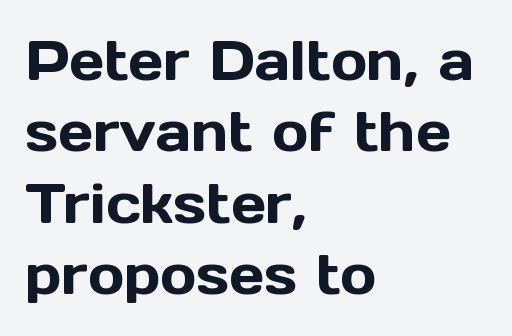
{"serif": "no", "italic": "no", "width": "normal", "x_height": "medium", "monospaced": "no", "underline": "no", "align": "left", "line_spacing": "normal", "line_spacing_ratio": 1.3, "letter_spacing": "normal", "letter_spacing_em": 0.0, "glyph_px": 55}
